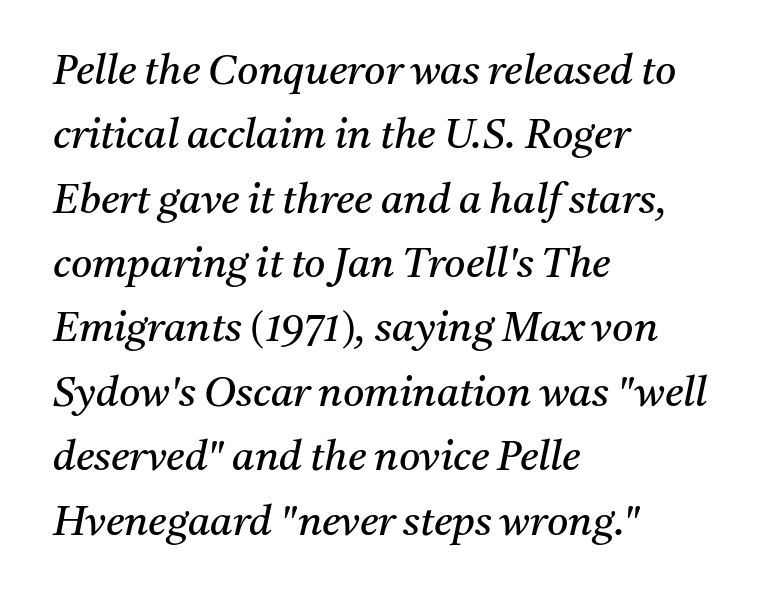
Q: Is the text bold? A: No.
Q: Is the text italic (slanted)? A: Yes, it leans right by about 11 degrees.
Q: Is the typeface a serif or a sans-serif typeface? A: Serif.
Q: Is the text underlined? A: No.
Q: How is the paragraph aligned? A: Left-aligned.
Q: Is the spacing between letters normal or unusually wide? A: Normal.
Q: Is the spacing between lines tight, normal or loose? A: Normal.
Q: Width (condensed, normal, or wide)? A: Normal.
Q: Stroke contrast? A: Medium.
Q: x-height? A: Medium.
Q: Monospaced? A: No.
